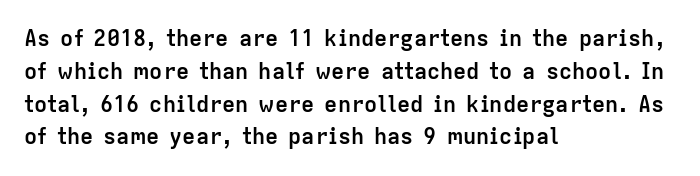
Q: Is the text bold? A: Yes.
Q: Is the text italic (slanted)? A: No, it is upright.
Q: Is the text underlined? A: No.
Q: How is the paragraph aligned? A: Left-aligned.
Q: Is the spacing between letters normal or unusually wide? A: Normal.
Q: Is the spacing between lines tight, normal or loose? A: Normal.
